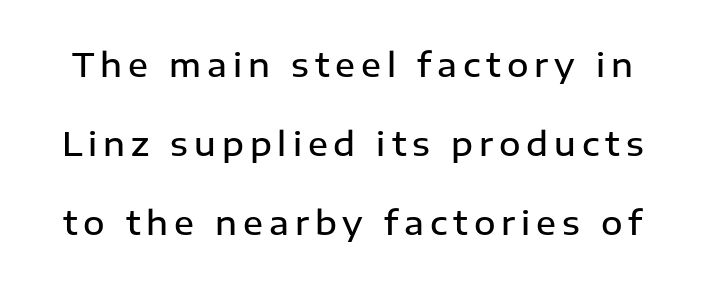
The image shows 33 px semibold sans-serif type, upright; set loose line spacing (2.4x), not underlined; low stroke contrast and a medium x-height.
